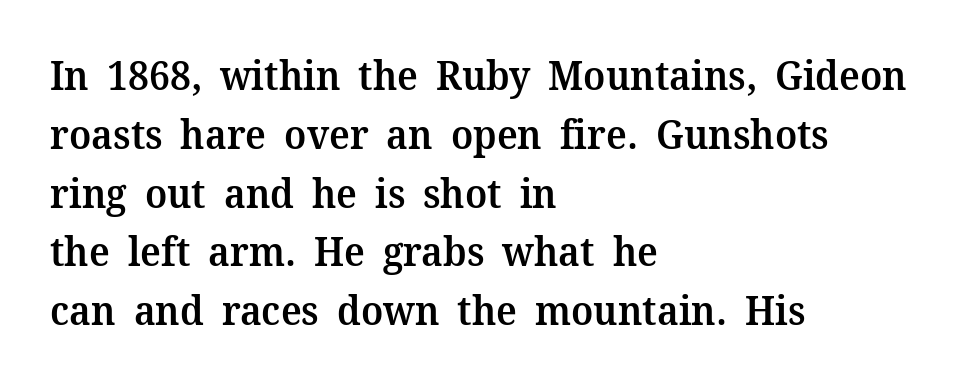
The image shows 40 px semibold serif type, upright; set left-aligned, normal line spacing (1.47x), normal letter spacing, not underlined; medium stroke contrast and a medium x-height.
